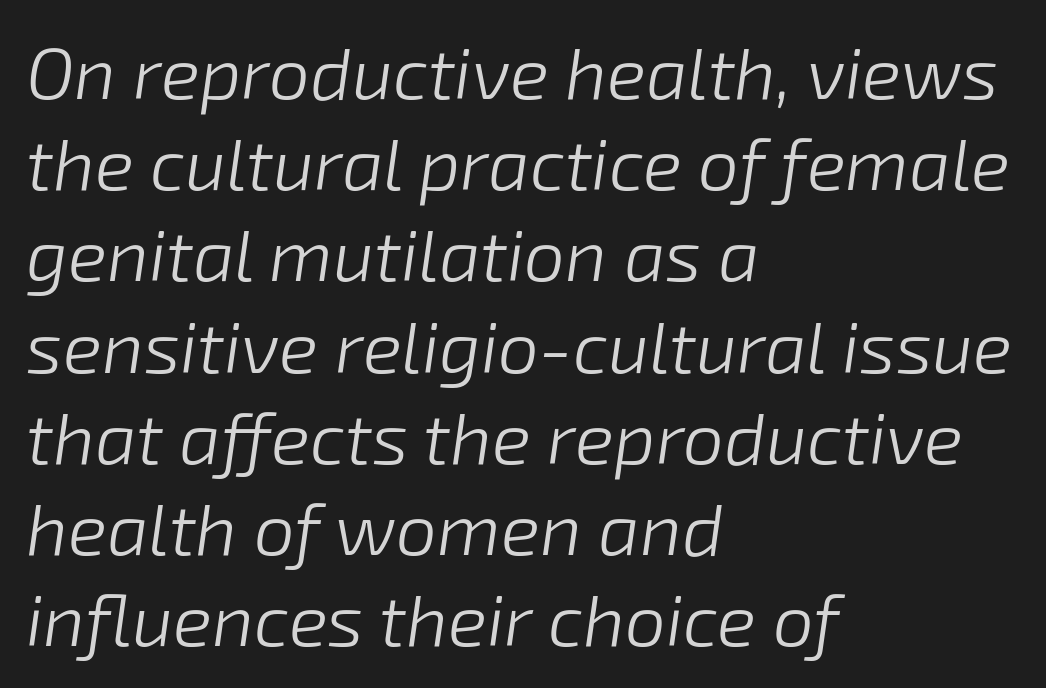
The image shows 73 px light type, italic (leaning right); set left-aligned, normal line spacing (1.25x), normal letter spacing, not underlined; low stroke contrast and a medium x-height.
